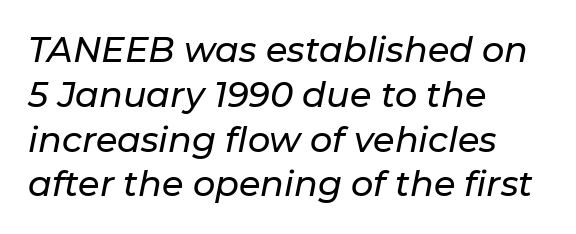
{"italic": "yes", "lean": "right", "slant_degrees": 11, "width": "normal", "stroke_contrast": "low", "x_height": "medium", "monospaced": "no", "underline": "no", "align": "left", "line_spacing": "normal", "line_spacing_ratio": 1.28, "letter_spacing": "normal", "letter_spacing_em": 0.0, "glyph_px": 35}
